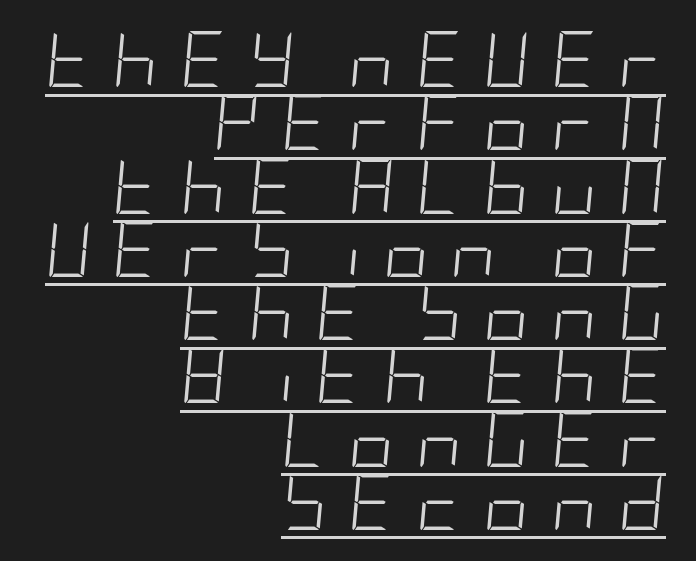
The image shows 56 px light, condensed type, italic (leaning right); set right-aligned, tight line spacing (1.13x), unusually wide letter spacing (+0.39 em), underlined; low stroke contrast and a large x-height.
